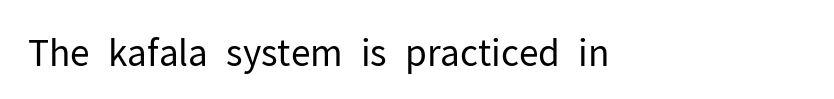
The image shows 36 px regular-weight sans-serif type, upright; set left-aligned, normal letter spacing, not underlined; low stroke contrast and a medium x-height.
